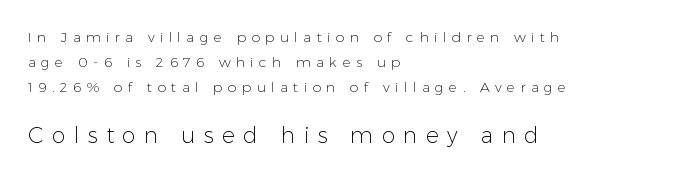
The image shows 22 px text type, upright; set left-aligned, line spacing 1.8x, unusually wide letter spacing (+0.38 em), not underlined; the second (bottom) block is 1.57x larger.
